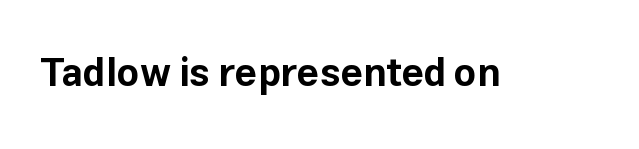
The image shows 39 px bold sans-serif type, upright; set normal letter spacing, not underlined; low stroke contrast and a medium x-height.
